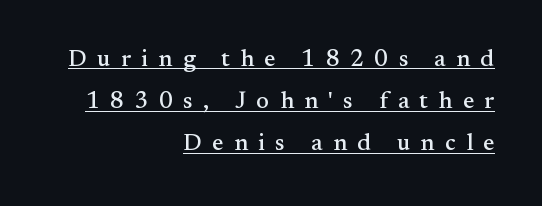
The image shows 24 px text type, upright; set right-aligned, line spacing 1.76x, unusually wide letter spacing (+0.43 em), underlined.
